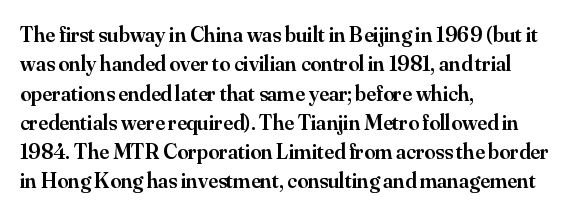
{"italic": "no", "bold": "semi", "underline": "no", "align": "left", "line_spacing": "normal", "line_spacing_ratio": 1.33, "letter_spacing": "normal", "letter_spacing_em": 0.0, "glyph_px": 22}
